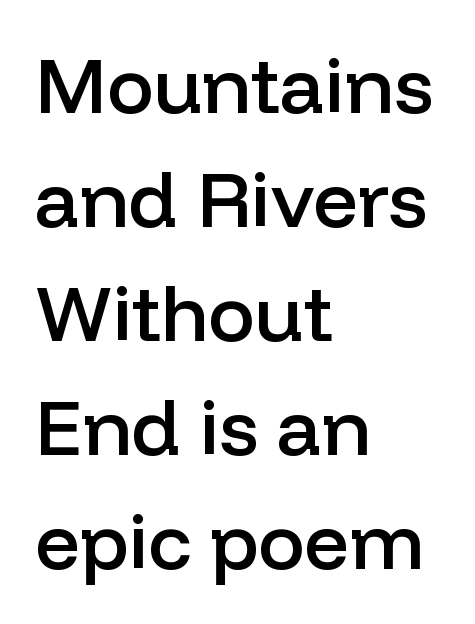
No word sits above an underline. The ragged edge is on the right, which tells us the setting is flush left. Regarding serifs, this sample does without them. Do the characters align in a grid? No, the font is proportional.
